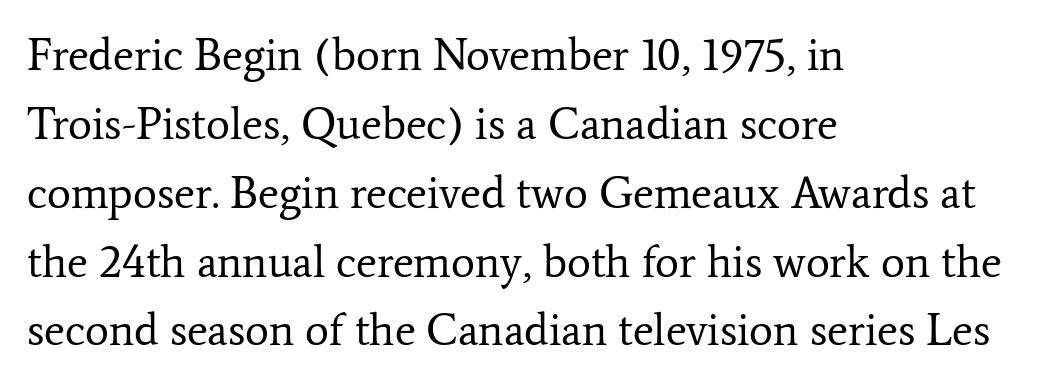
The image shows 45 px regular-weight serif type, upright; set left-aligned, normal line spacing (1.53x), normal letter spacing, not underlined; low stroke contrast and a medium x-height.
